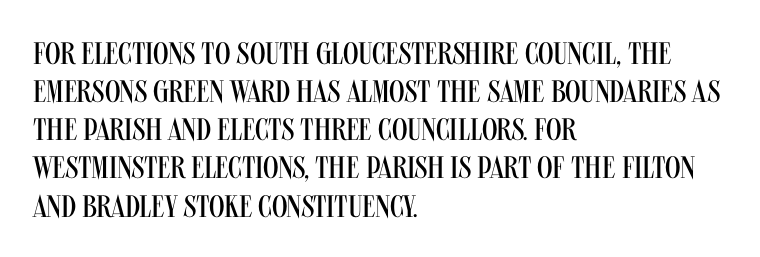
No italicization has been applied; the sample stays upright. The face used here is proportionally spaced, like ordinary book or web type. The space directly below the letters is spotless. No heavy texture on the line: the type isn't bold.
